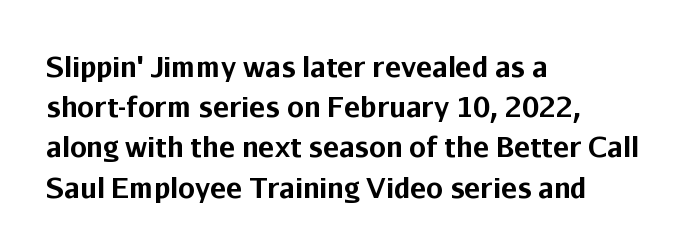
The rag falls on the right side of this text block. The axis of the letterforms is exactly vertical. Descender tails drop into unmarked territory. Inter-character spacing is left at the font's built-in metrics. Heavy, bold letterforms.
